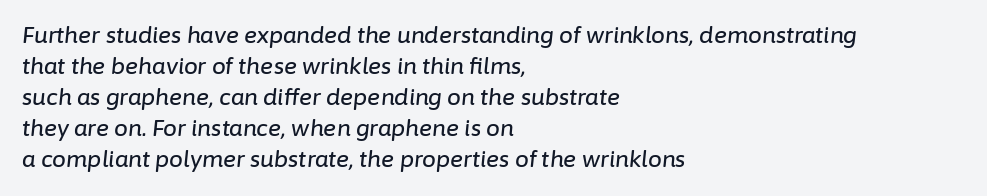
There is no visible air inserted between adjacent glyphs. Honestly, there is no underline to notice here at all. There's an unmistakable incline to the writing here. Leading matches the norm, producing a regular column. Left-aligned paragraph, ragged on the right.
